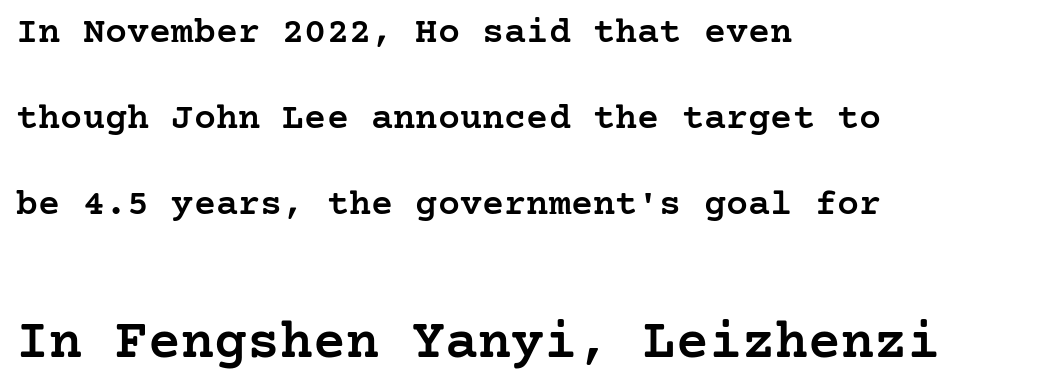
Q: Is the text bold? A: Semi-bold.
Q: Is the text italic (slanted)? A: No, it is upright.
Q: Is the typeface a serif or a sans-serif typeface? A: Serif.
Q: Is the text underlined? A: No.
Q: How is the paragraph aligned? A: Left-aligned.
Q: Is the spacing between letters normal or unusually wide? A: Normal.
Q: Is the spacing between lines tight, normal or loose? A: Loose.
Q: Which block of text is set in a larger size, the first (top) or the second (bottom)? A: The second (bottom) one.
Q: Width (condensed, normal, or wide)? A: Normal.
Q: Stroke contrast? A: Low.
Q: x-height? A: Medium.
